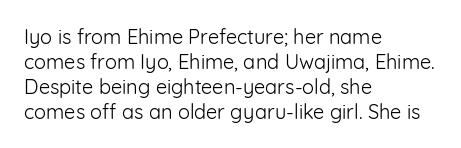
Underline: absent. These glyphs show unthickened strokes, regular width or finer. The leading is moderate, giving the passage an even texture. Upright lettering throughout.
